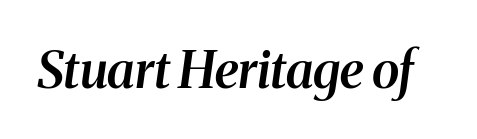
The image shows 51 px semibold serif type, italic (leaning right); set normal letter spacing, not underlined; medium stroke contrast and a medium x-height.
